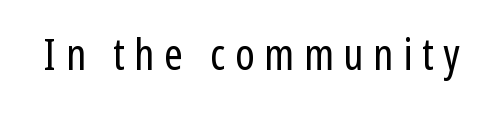
{"serif": "no", "italic": "no", "bold": "no", "weight": "regular", "width": "condensed", "stroke_contrast": "low", "x_height": "medium", "monospaced": "no", "underline": "no", "letter_spacing": "wide", "letter_spacing_em": 0.22, "glyph_px": 44}
